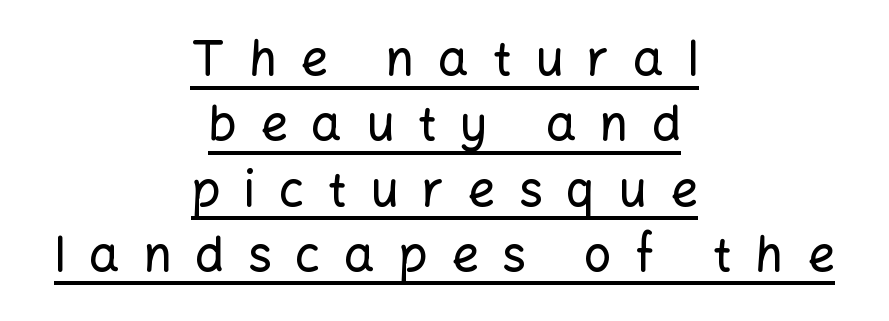
Q: Is the text italic (slanted)? A: No, it is upright.
Q: Is the typeface a serif or a sans-serif typeface? A: Sans-serif.
Q: Is the text underlined? A: Yes.
Q: How is the paragraph aligned? A: Centered.
Q: Is the spacing between letters normal or unusually wide? A: Unusually wide.
Q: Is the spacing between lines tight, normal or loose? A: Normal.
Q: Width (condensed, normal, or wide)? A: Normal.
Q: Stroke contrast? A: Low.
Q: x-height? A: Medium.
Q: Monospaced? A: No.
